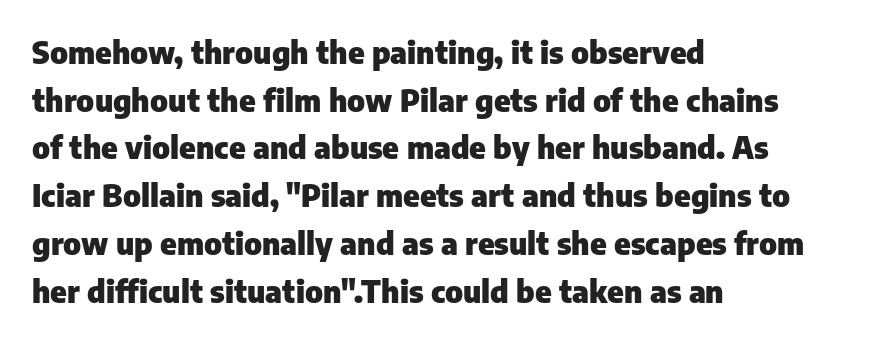
Q: Is the text bold? A: Yes.
Q: Is the text italic (slanted)? A: No, it is upright.
Q: Is the typeface a serif or a sans-serif typeface? A: Sans-serif.
Q: Is the text underlined? A: No.
Q: How is the paragraph aligned? A: Left-aligned.
Q: Is the spacing between letters normal or unusually wide? A: Normal.
Q: Is the spacing between lines tight, normal or loose? A: Normal.
Q: Width (condensed, normal, or wide)? A: Normal.
Q: Stroke contrast? A: Low.
Q: x-height? A: Medium.
Q: Monospaced? A: No.
